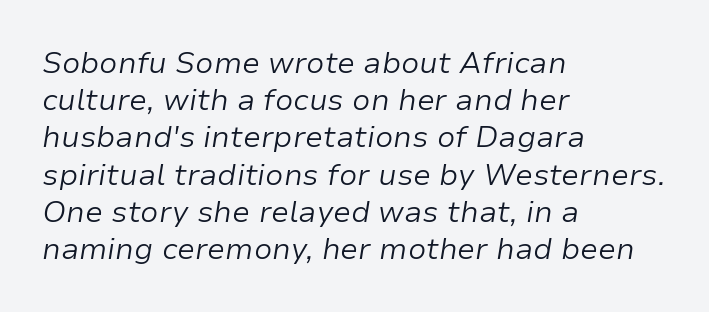
{"italic": "yes", "lean": "right", "slant_degrees": 9, "bold": "no", "weight": "light", "width": "normal", "stroke_contrast": "low", "x_height": "medium", "monospaced": "no", "underline": "no", "align": "left", "line_spacing_ratio": 1.24, "letter_spacing": "normal", "letter_spacing_em": 0.0, "glyph_px": 30}
